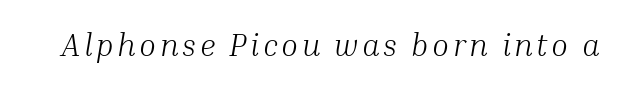
This sample has the flowing, uneven cadence of proportional lettering. This sample uses an oblique cut, with every glyph tilted off the vertical. The face used here is seriffed, in the tradition of book romans. No word sits above an underline. This reads as an unemphasized weight, regular at the heaviest.
